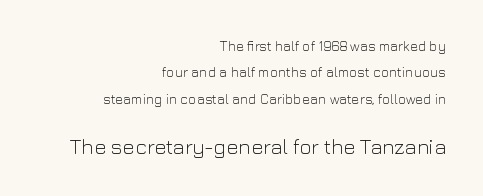
This reads as an unemphasized weight, regular at the heaviest. The more generous point size was reserved for the lower chunk. Is there any slant? The stems are plumb. Nobody touched the tracking dial on this one. Layout note: lines flush right. Beneath every word, the page is bare.
